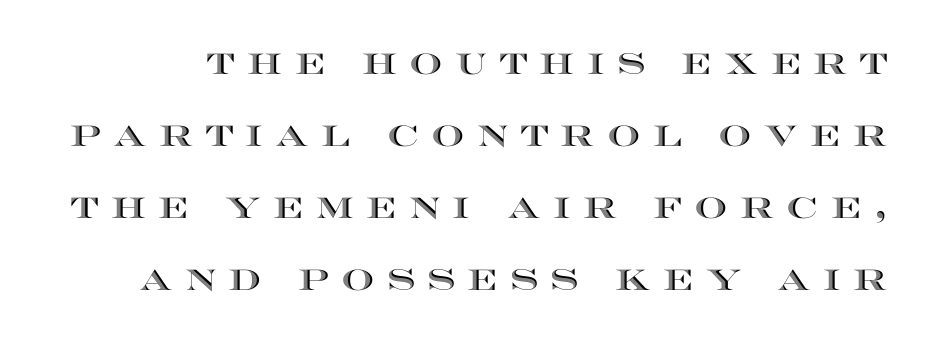
Q: Is the text italic (slanted)? A: No, it is upright.
Q: Is the text underlined? A: No.
Q: Is the spacing between letters normal or unusually wide? A: Unusually wide.
Q: Is the spacing between lines tight, normal or loose? A: Loose.
Q: Width (condensed, normal, or wide)? A: Wide.
Q: x-height? A: Large.
Q: Monospaced? A: No.
